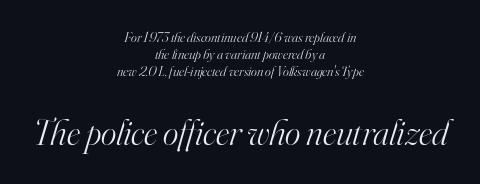
{"serif": "yes", "italic": "yes", "lean": "right", "slant_degrees": 16, "bold": "no", "weight": "light", "width": "normal", "stroke_contrast": "high", "x_height": "small", "monospaced": "no", "underline": "no", "align": "center", "line_spacing_ratio": 1.21, "letter_spacing": "normal", "letter_spacing_em": 0.0, "larger_block": "second", "size_ratio": 2.64, "glyph_px": 37}
